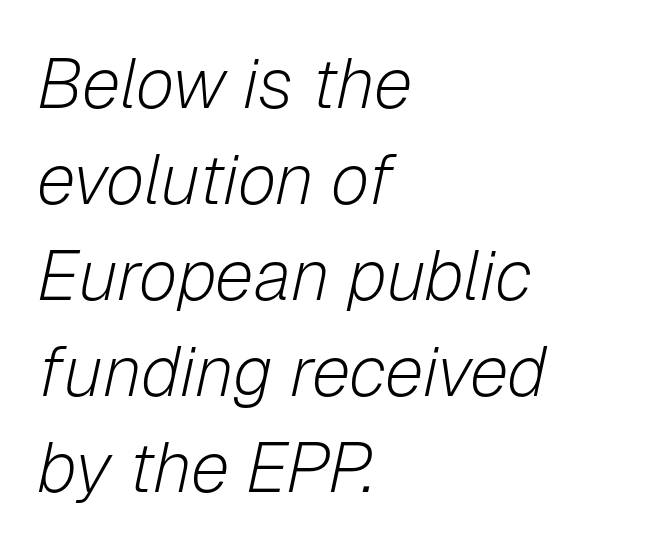
The image shows 70 px light type, italic (leaning right); set left-aligned, normal line spacing (1.37x), normal letter spacing, not underlined; low stroke contrast and a medium x-height.
